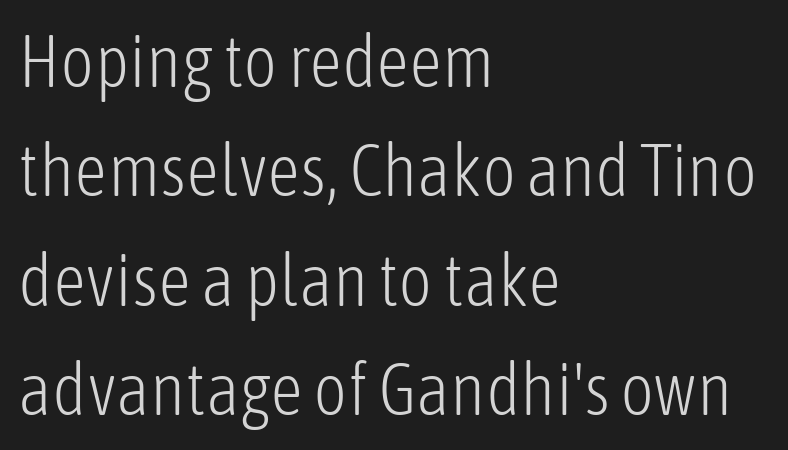
Baseline-to-baseline distance is the conventional proportion of letter height. The foot of each line stays bare and open. These lines are rendered in a variable-pitch font. Letterform terminals end flat and unadorned throughout the passage. When letters stand straight like this, we call the style roman or upright. The line texture is even and compact thanks to regular tracking.
